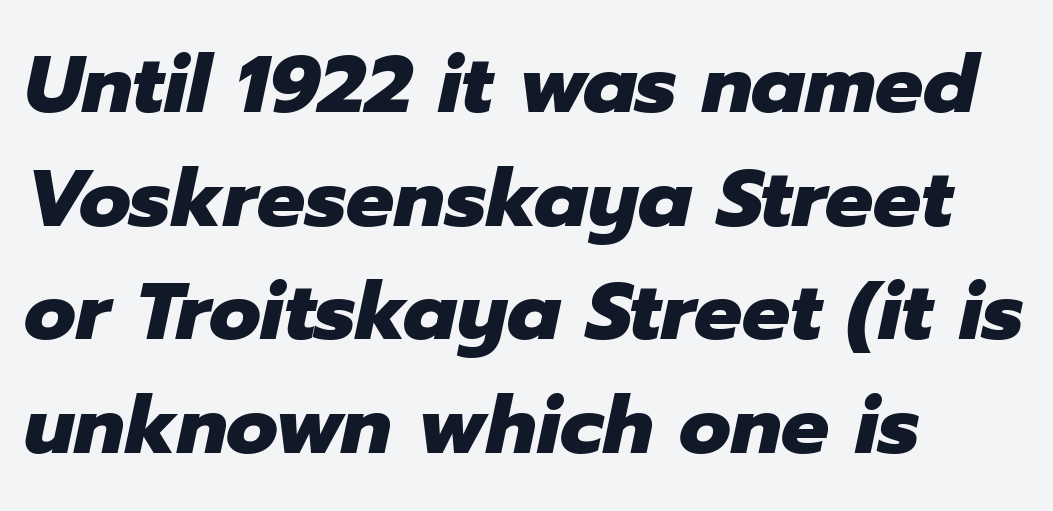
The axis of the letterforms is tilted away from vertical. Leftover space on each line is placed entirely after the last word. The words here are not underlined. The rows are spaced the way most documents space them. The horizontal fit of the characters is conventional and even.
